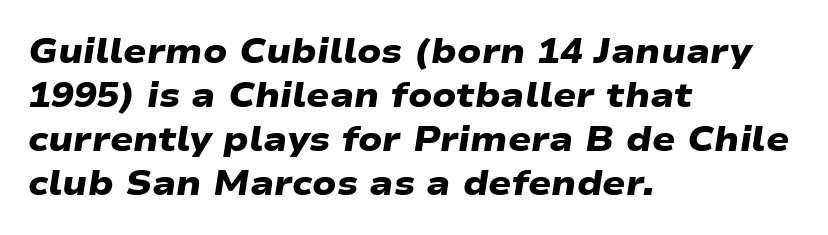
{"serif": "no", "bold": "yes", "weight": "heavy", "width": "wide", "stroke_contrast": "low", "x_height": "medium", "monospaced": "no", "underline": "no", "align": "left", "line_spacing": "normal", "line_spacing_ratio": 1.29, "letter_spacing": "normal", "letter_spacing_em": 0.0, "glyph_px": 34}
